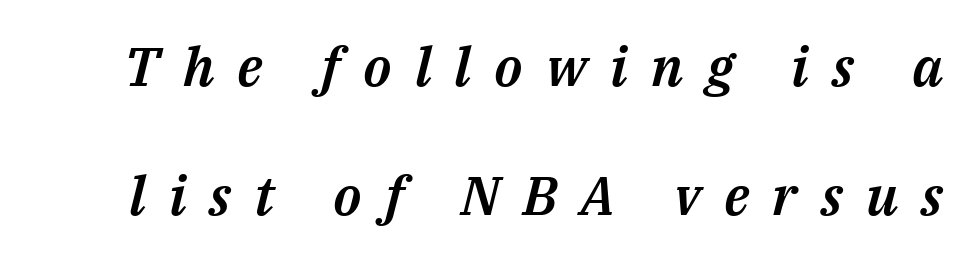
{"italic": "yes", "lean": "right", "slant_degrees": 14, "width": "normal", "stroke_contrast": "medium", "x_height": "medium", "monospaced": "no", "underline": "no", "line_spacing": "loose", "line_spacing_ratio": 2.39, "letter_spacing": "wide", "letter_spacing_em": 0.43, "glyph_px": 54}
